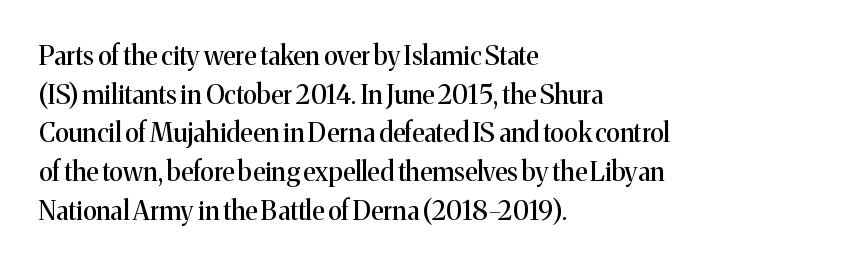
Q: Is the text italic (slanted)? A: No, it is upright.
Q: Is the text underlined? A: No.
Q: How is the paragraph aligned? A: Left-aligned.
Q: Is the spacing between letters normal or unusually wide? A: Normal.
Q: Is the spacing between lines tight, normal or loose? A: Normal.
